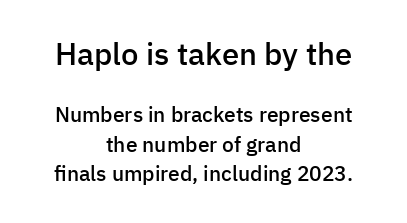
Q: Is the text bold? A: Semi-bold.
Q: Is the text italic (slanted)? A: No, it is upright.
Q: Is the typeface a serif or a sans-serif typeface? A: Sans-serif.
Q: Is the text underlined? A: No.
Q: How is the paragraph aligned? A: Centered.
Q: Is the spacing between letters normal or unusually wide? A: Normal.
Q: Is the spacing between lines tight, normal or loose? A: Normal.
Q: Which block of text is set in a larger size, the first (top) or the second (bottom)? A: The first (top) one.
Q: Width (condensed, normal, or wide)? A: Normal.
Q: Stroke contrast? A: Low.
Q: x-height? A: Medium.
Q: Monospaced? A: No.
